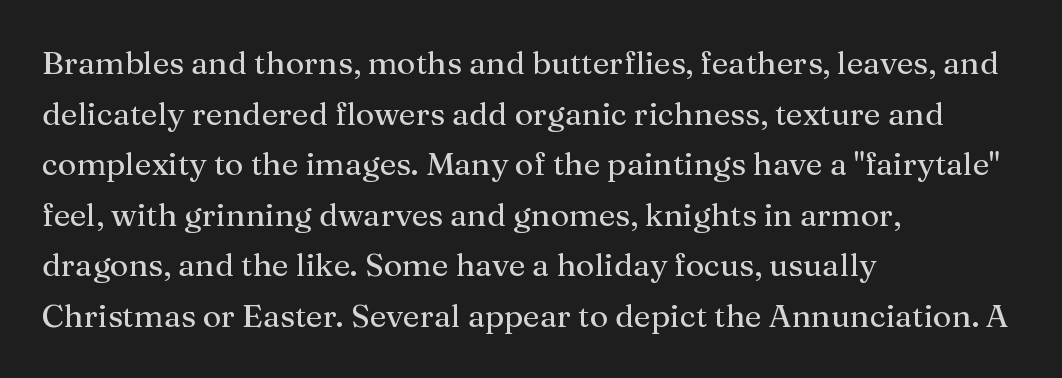
{"serif": "yes", "italic": "no", "bold": "no", "weight": "regular", "width": "normal", "stroke_contrast": "medium", "x_height": "medium", "monospaced": "no", "underline": "no", "align": "left", "line_spacing": "normal", "line_spacing_ratio": 1.58, "letter_spacing": "normal", "letter_spacing_em": 0.0, "glyph_px": 32}
